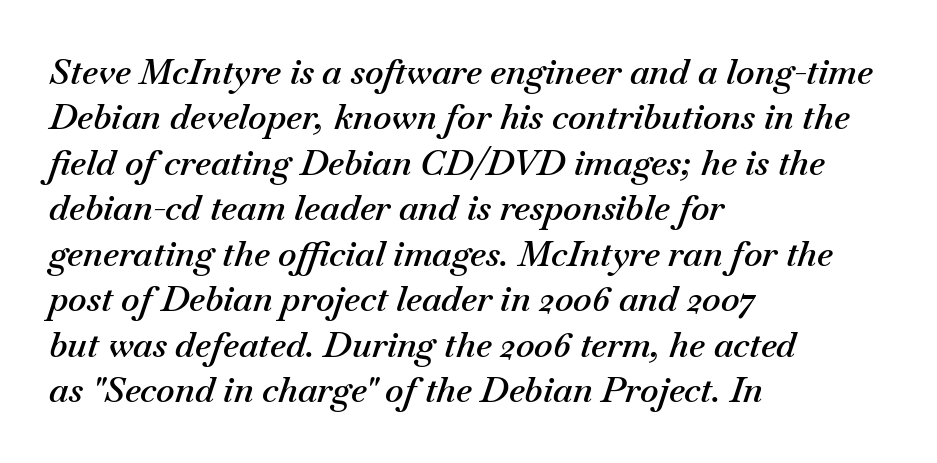
Q: Is the text bold? A: Semi-bold.
Q: Is the text italic (slanted)? A: Yes, it leans right by about 18 degrees.
Q: Is the text underlined? A: No.
Q: How is the paragraph aligned? A: Left-aligned.
Q: Is the spacing between letters normal or unusually wide? A: Normal.
Q: Is the spacing between lines tight, normal or loose? A: Normal.
Q: Width (condensed, normal, or wide)? A: Normal.
Q: Stroke contrast? A: Medium.
Q: x-height? A: Small.
Q: Monospaced? A: No.
